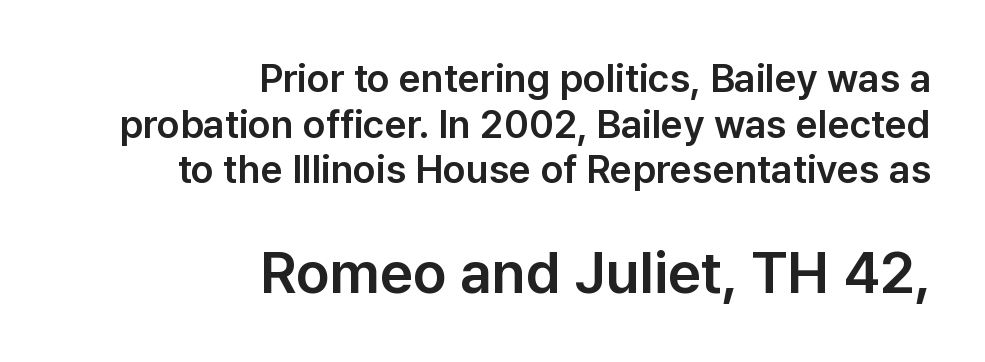
The image shows 58 px sans-serif type, upright; set right-aligned, line spacing 1.17x, normal letter spacing, not underlined; the second (bottom) block is 1.49x larger; low stroke contrast and a medium x-height.
